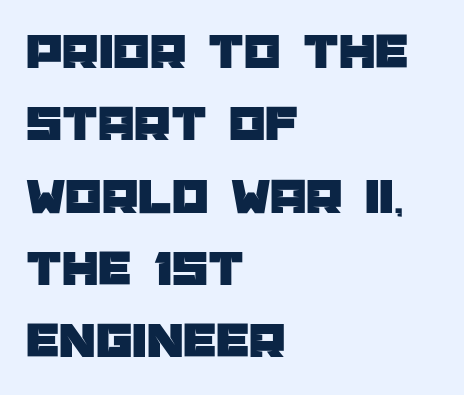
The lettering holds an erect, upright posture throughout. Is this a fixed-width face? No — the glyphs have proportional, varying widths. Letterform terminals end flat and unadorned throughout the passage. Glance below the letters and you will spot only blank space. Does extra space separate the letters? No, they use regular spacing.
